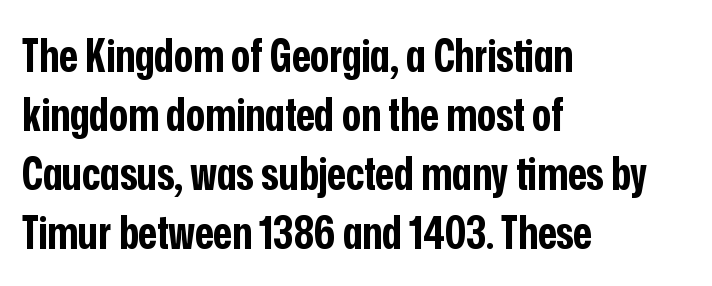
{"serif": "no", "italic": "no", "bold": "yes", "weight": "bold", "width": "condensed", "stroke_contrast": "low", "x_height": "medium", "monospaced": "no", "underline": "no", "align": "left", "line_spacing": "normal", "line_spacing_ratio": 1.31, "letter_spacing": "normal", "letter_spacing_em": 0.0, "glyph_px": 45}
